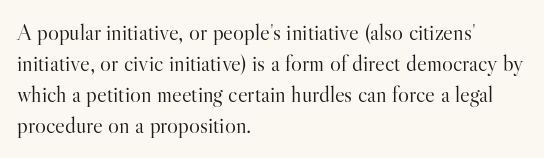
Posture: upright roman. The ragged edge is on the right, which tells us the setting is flush left. Reading down the column, the eye jumps a familiar distance to each next line. The specimen omits any rule beneath the text block's lines. The face looks like a standard text weight, possibly lighter.
